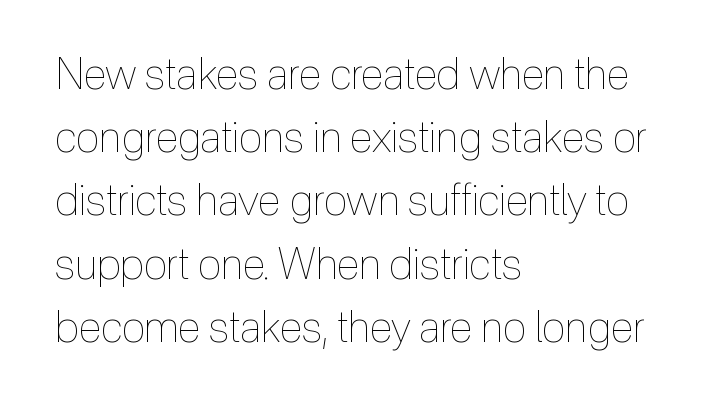
Q: Is the text bold? A: No.
Q: Is the text italic (slanted)? A: No, it is upright.
Q: Is the text underlined? A: No.
Q: How is the paragraph aligned? A: Left-aligned.
Q: Is the spacing between letters normal or unusually wide? A: Normal.
Q: Is the spacing between lines tight, normal or loose? A: Normal.
Q: Width (condensed, normal, or wide)? A: Condensed.
Q: x-height? A: Medium.
Q: Monospaced? A: No.
